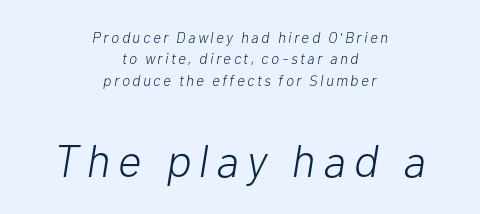
Do the characters align in a grid? No, the font is proportional. The strip under each line holds only bare page. The paragraph has two soft edges and a firm central axis. The rendering uses a moderate line-height, typical for paragraphs. Designer's note — italics engaged. The designer gave the closing block more size than the opening block.
